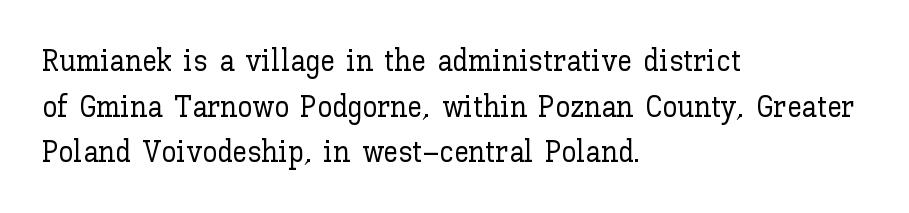
Q: Is the text italic (slanted)? A: No, it is upright.
Q: Is the text underlined? A: No.
Q: How is the paragraph aligned? A: Left-aligned.
Q: Is the spacing between letters normal or unusually wide? A: Normal.
Q: Is the spacing between lines tight, normal or loose? A: Normal.
Q: Width (condensed, normal, or wide)? A: Normal.
Q: Stroke contrast? A: Low.
Q: x-height? A: Medium.
Q: Monospaced? A: No.
